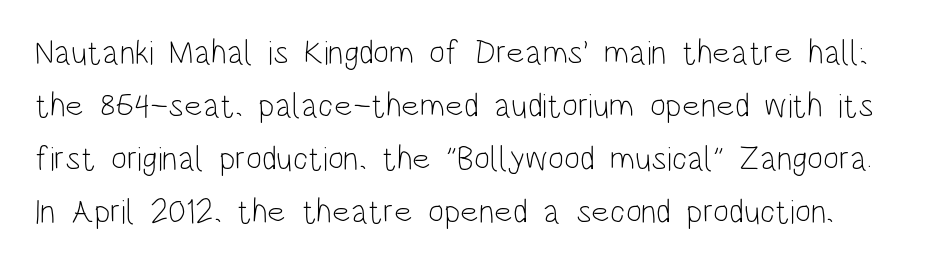
{"serif": "no", "italic": "no", "bold": "no", "weight": "light", "width": "condensed", "stroke_contrast": "low", "x_height": "large", "monospaced": "no", "underline": "no", "line_spacing": "normal", "line_spacing_ratio": 1.56, "letter_spacing": "normal", "letter_spacing_em": 0.0, "glyph_px": 34}
